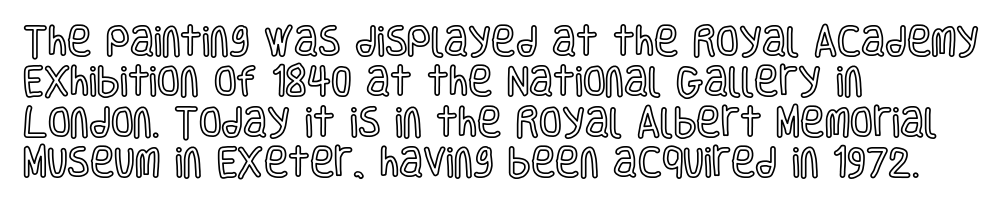
Q: Is the text italic (slanted)? A: No, it is upright.
Q: Is the text underlined? A: No.
Q: How is the paragraph aligned? A: Left-aligned.
Q: Is the spacing between letters normal or unusually wide? A: Normal.
Q: Width (condensed, normal, or wide)? A: Condensed.
Q: x-height? A: Large.
Q: Monospaced? A: No.
